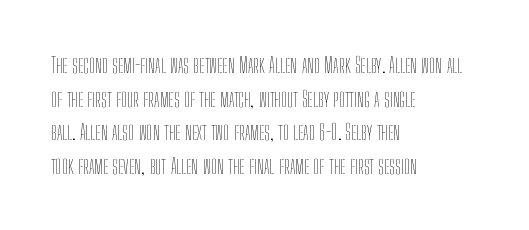
Unbolded letterforms with no extra heft. The letterforms sit shoulder to shoulder at normal distance. Line spacing here is normal. Glance below the letters and you will spot only blank space. Visually the block forms a straight wall on the left and a jagged coastline on the right.
